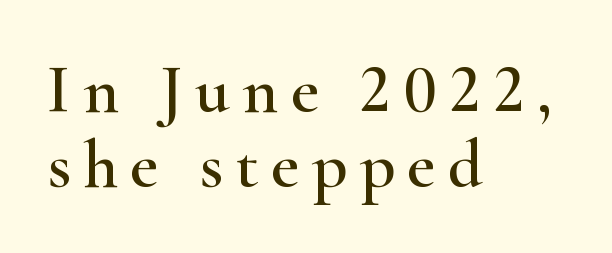
{"serif": "yes", "italic": "no", "width": "wide", "stroke_contrast": "high", "x_height": "small", "monospaced": "no", "underline": "no", "align": "left", "line_spacing": "tight", "line_spacing_ratio": 1.08, "glyph_px": 69}
